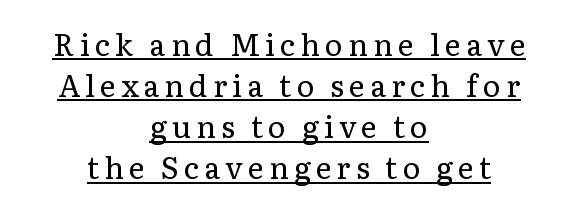
The image shows 30 px regular-weight serif type, upright; set centered, normal line spacing (1.37x), underlined; low stroke contrast and a medium x-height.
